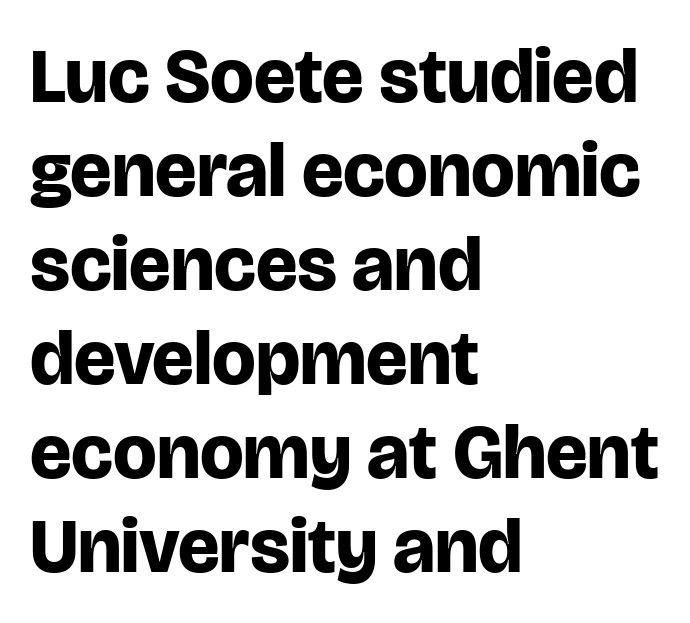
{"serif": "no", "italic": "no", "bold": "yes", "weight": "bold", "width": "normal", "stroke_contrast": "low", "x_height": "large", "monospaced": "no", "underline": "no", "align": "left", "line_spacing_ratio": 1.22, "letter_spacing": "normal", "letter_spacing_em": 0.0, "glyph_px": 77}
